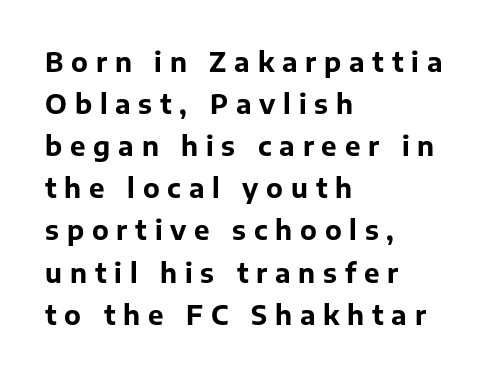
Q: Is the text bold? A: Yes.
Q: Is the text italic (slanted)? A: No, it is upright.
Q: Is the text underlined? A: No.
Q: How is the paragraph aligned? A: Left-aligned.
Q: Is the spacing between letters normal or unusually wide? A: Unusually wide.
Q: Is the spacing between lines tight, normal or loose? A: Normal.
